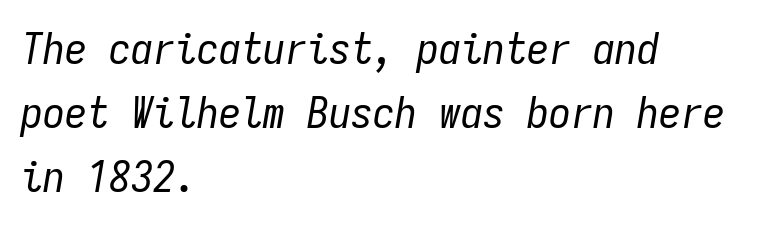
Q: Is the text bold? A: No.
Q: Is the text italic (slanted)? A: Yes, it leans right by about 9 degrees.
Q: Is the text underlined? A: No.
Q: How is the paragraph aligned? A: Left-aligned.
Q: Is the spacing between letters normal or unusually wide? A: Normal.
Q: Is the spacing between lines tight, normal or loose? A: Normal.
Q: Width (condensed, normal, or wide)? A: Condensed.
Q: Stroke contrast? A: Low.
Q: x-height? A: Medium.
Q: Monospaced? A: Yes.
